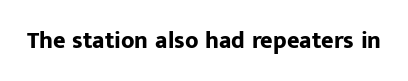
The image shows 24 px bold type, upright; set normal letter spacing, not underlined.
